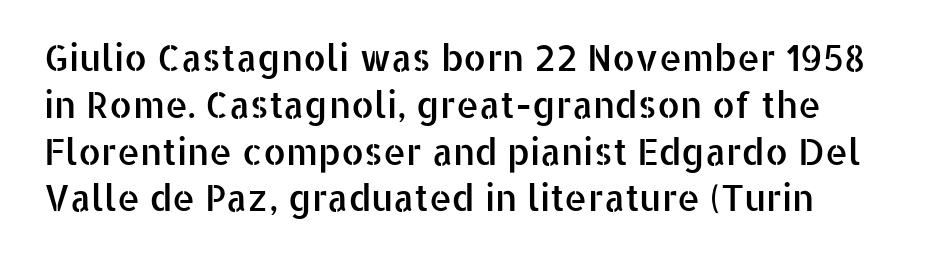
The image shows 36 px sans-serif type, upright; set normal line spacing (1.3x), normal letter spacing, not underlined; low stroke contrast and a medium x-height.
